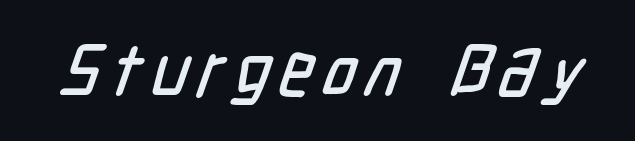
Is this a fixed-width face? No — the glyphs have proportional, varying widths. Unmarked baselines from the first word to the last. Serif or sans? Sans — the stroke terminals are bare.
